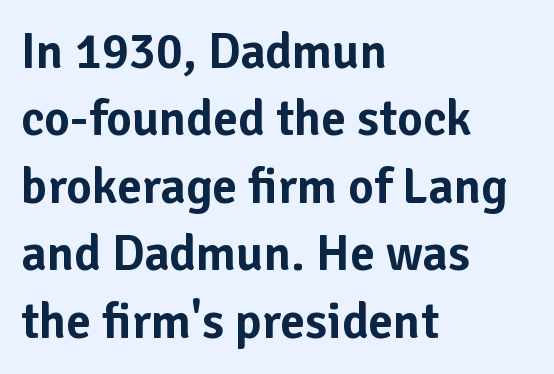
Q: Is the text italic (slanted)? A: No, it is upright.
Q: Is the typeface a serif or a sans-serif typeface? A: Sans-serif.
Q: Is the text underlined? A: No.
Q: How is the paragraph aligned? A: Left-aligned.
Q: Is the spacing between letters normal or unusually wide? A: Normal.
Q: Is the spacing between lines tight, normal or loose? A: Normal.
Q: Width (condensed, normal, or wide)? A: Normal.
Q: Stroke contrast? A: Low.
Q: x-height? A: Medium.
Q: Monospaced? A: No.
